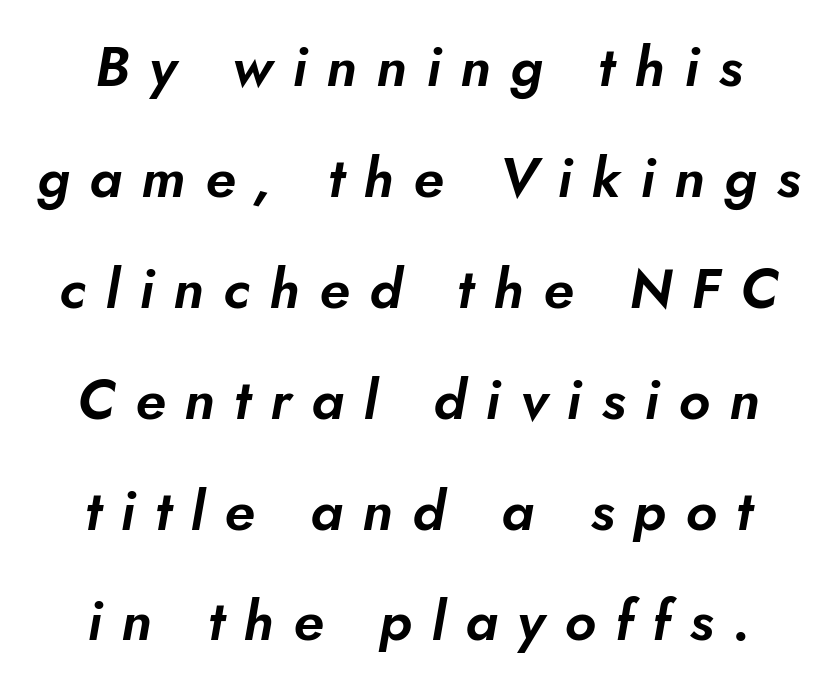
The image shows 56 px text type, italic (leaning right); set centered, loose line spacing (1.98x), unusually wide letter spacing (+0.35 em), not underlined; low stroke contrast and a small x-height.
